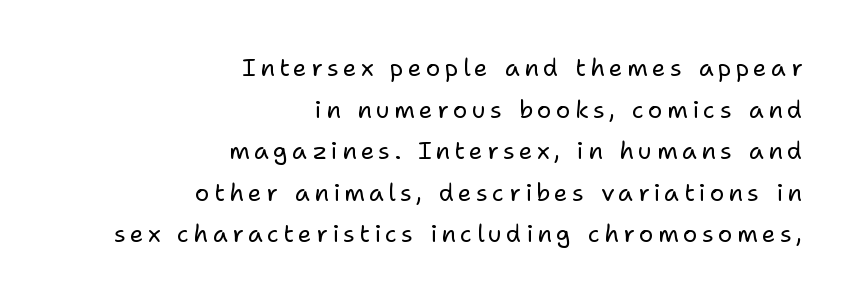
Q: Is the text bold? A: No.
Q: Is the text italic (slanted)? A: No, it is upright.
Q: Is the text underlined? A: No.
Q: How is the paragraph aligned? A: Right-aligned.
